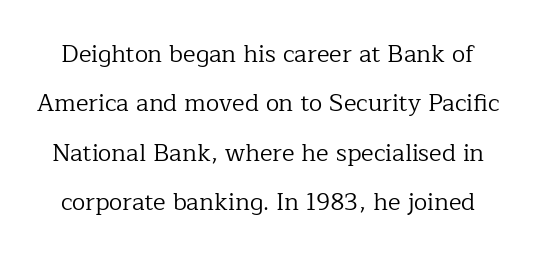
The image shows 24 px text type, upright; set loose line spacing (2.06x), normal letter spacing, not underlined.
